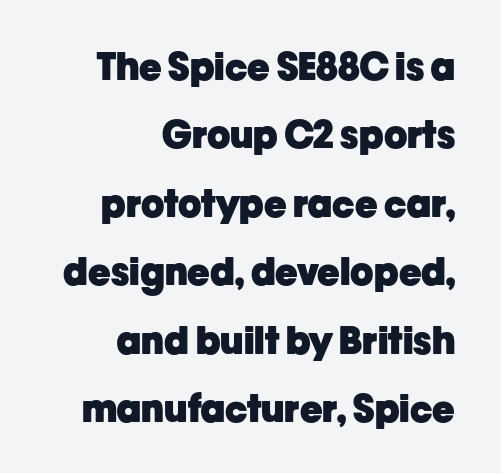
Stroke thickness is high; the sample reads as a true bold. This sample uses an upright cut, with every glyph sitting square on the baseline. The gap between lines stays unmarked. The line texture is even and compact thanks to regular tracking.
